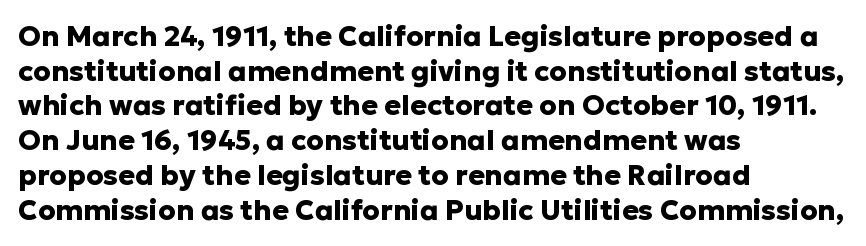
Q: Is the text bold? A: Yes.
Q: Is the text italic (slanted)? A: No, it is upright.
Q: Is the typeface a serif or a sans-serif typeface? A: Sans-serif.
Q: Is the text underlined? A: No.
Q: How is the paragraph aligned? A: Left-aligned.
Q: Is the spacing between letters normal or unusually wide? A: Normal.
Q: Width (condensed, normal, or wide)? A: Normal.
Q: Stroke contrast? A: Low.
Q: x-height? A: Medium.
Q: Monospaced? A: No.
